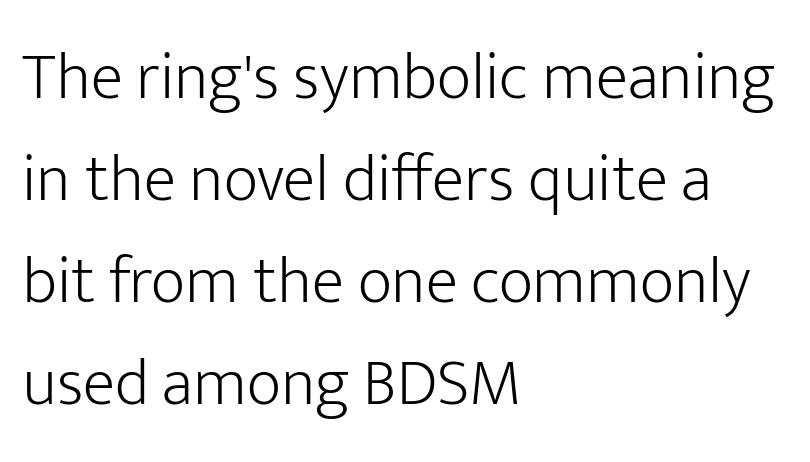
Q: Is the text bold? A: No.
Q: Is the text italic (slanted)? A: No, it is upright.
Q: Is the typeface a serif or a sans-serif typeface? A: Sans-serif.
Q: Is the text underlined? A: No.
Q: How is the paragraph aligned? A: Left-aligned.
Q: Is the spacing between letters normal or unusually wide? A: Normal.
Q: Is the spacing between lines tight, normal or loose? A: Normal.
Q: Width (condensed, normal, or wide)? A: Normal.
Q: Stroke contrast? A: Low.
Q: x-height? A: Medium.
Q: Monospaced? A: No.
